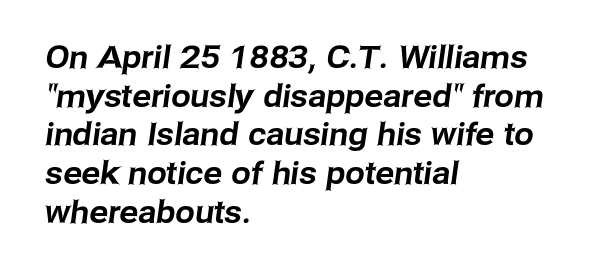
The image shows 31 px sans-serif type; set left-aligned, normal line spacing (1.25x), normal letter spacing, not underlined; low stroke contrast and a medium x-height.
